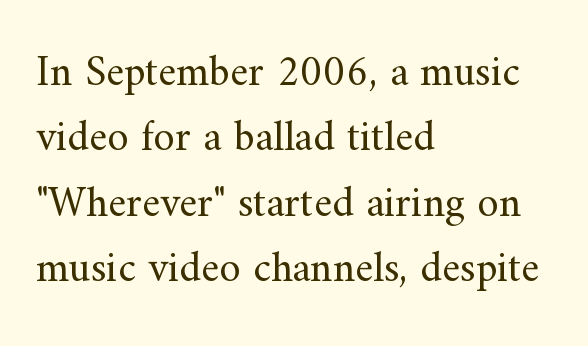
Q: Is the text bold? A: No.
Q: Is the text italic (slanted)? A: No, it is upright.
Q: Is the typeface a serif or a sans-serif typeface? A: Serif.
Q: Is the text underlined? A: No.
Q: How is the paragraph aligned? A: Left-aligned.
Q: Is the spacing between letters normal or unusually wide? A: Normal.
Q: Is the spacing between lines tight, normal or loose? A: Normal.
Q: Width (condensed, normal, or wide)? A: Normal.
Q: Stroke contrast? A: Medium.
Q: x-height? A: Small.
Q: Monospaced? A: No.
